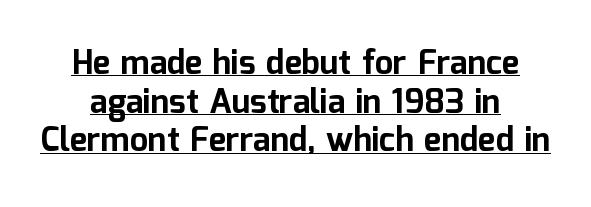
Q: Is the text bold? A: Yes.
Q: Is the text italic (slanted)? A: No, it is upright.
Q: Is the typeface a serif or a sans-serif typeface? A: Sans-serif.
Q: Is the text underlined? A: Yes.
Q: Is the spacing between letters normal or unusually wide? A: Normal.
Q: Width (condensed, normal, or wide)? A: Normal.
Q: Stroke contrast? A: Low.
Q: x-height? A: Medium.
Q: Monospaced? A: No.
